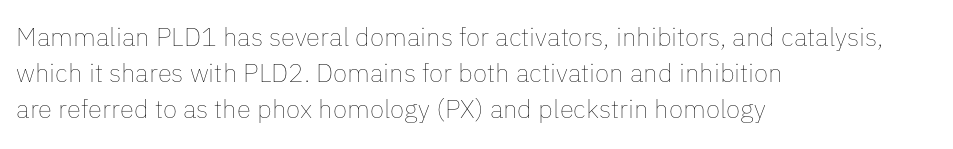
The image shows 26 px text type, upright; set left-aligned, normal line spacing (1.39x), normal letter spacing, not underlined.
